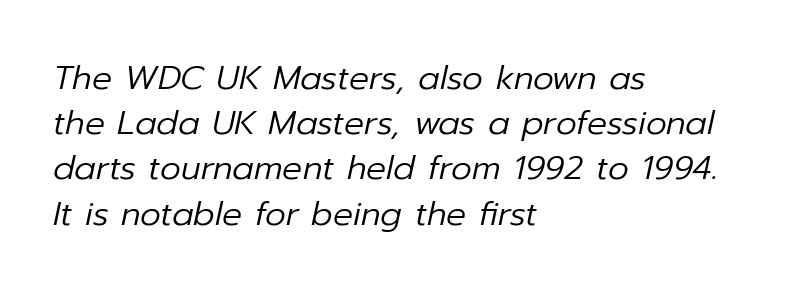
A typesetter would call this zero additional tracking. Layout note: lines flush left. Vertical stems look standard width or narrower in stroke. In terms of posture, this sample is oblique. Is this a fixed-width face? No — the glyphs have proportional, varying widths.
